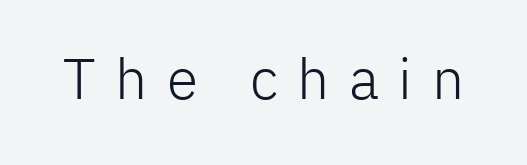
The image shows 57 px light sans-serif type, upright; set unusually wide letter spacing (+0.34 em), not underlined; low stroke contrast and a medium x-height.
